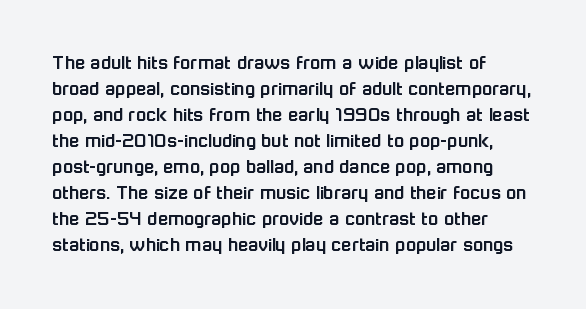
{"italic": "no", "underline": "no", "line_spacing_ratio": 1.24, "letter_spacing": "normal", "letter_spacing_em": 0.0, "glyph_px": 21}
